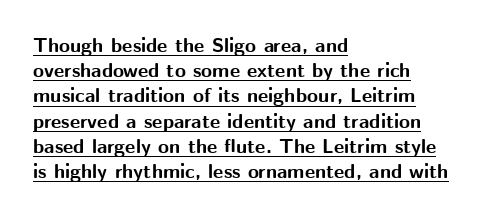
Its strokes are broad and dark, the hallmark of bold type. A rule runs beneath these lines of type. Here the glyphs are tracked normally, forming tight word shapes. Line starts are locked; line ends wander. The space between consecutive lines is moderate.
